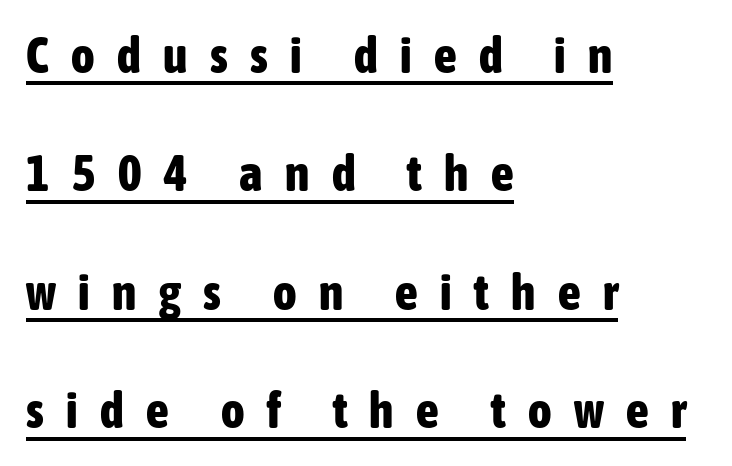
Q: Is the text bold? A: Yes.
Q: Is the text italic (slanted)? A: No, it is upright.
Q: Is the typeface a serif or a sans-serif typeface? A: Sans-serif.
Q: Is the text underlined? A: Yes.
Q: How is the paragraph aligned? A: Left-aligned.
Q: Is the spacing between letters normal or unusually wide? A: Unusually wide.
Q: Is the spacing between lines tight, normal or loose? A: Loose.
Q: Width (condensed, normal, or wide)? A: Condensed.
Q: Stroke contrast? A: Low.
Q: x-height? A: Medium.
Q: Monospaced? A: No.
